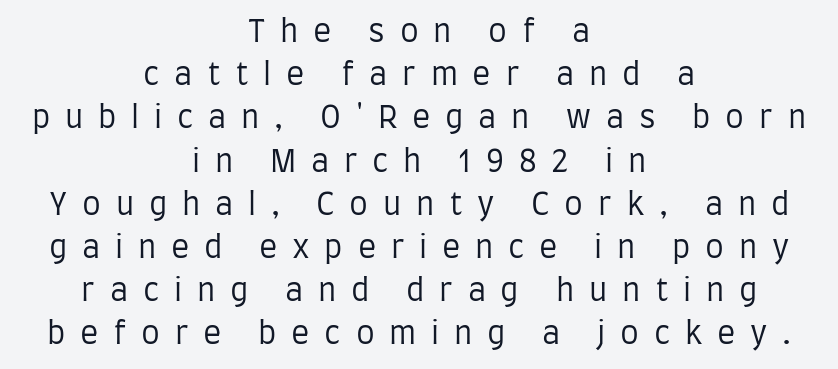
Q: Is the text bold? A: No.
Q: Is the text italic (slanted)? A: No, it is upright.
Q: Is the typeface a serif or a sans-serif typeface? A: Sans-serif.
Q: Is the text underlined? A: No.
Q: How is the paragraph aligned? A: Centered.
Q: Is the spacing between letters normal or unusually wide? A: Unusually wide.
Q: Is the spacing between lines tight, normal or loose? A: Normal.
Q: Width (condensed, normal, or wide)? A: Condensed.
Q: Stroke contrast? A: Low.
Q: x-height? A: Large.
Q: Monospaced? A: No.
